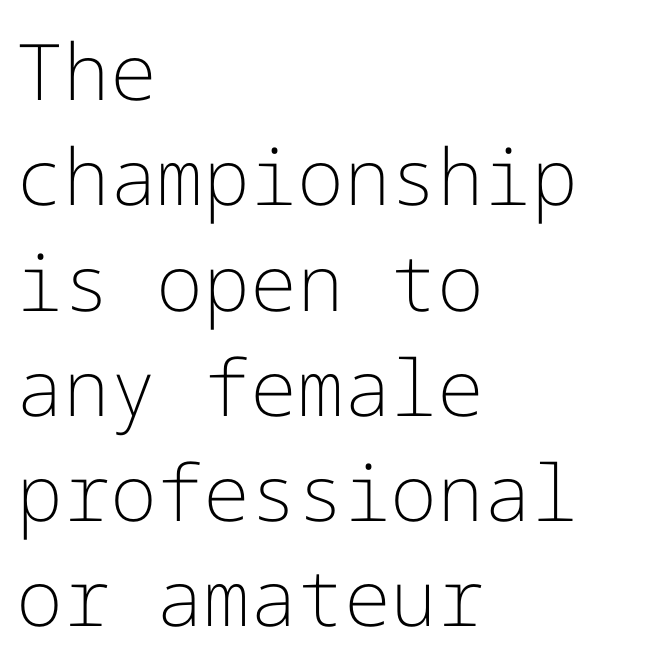
Every row of glyphs begins at an identical x-position on the left. When letters stand straight like this, we call the style roman or upright. Default kerning and tracking; the words read as compact shapes. Nope, no serifs anywhere on these letters. The gap between lines stays unmarked.
